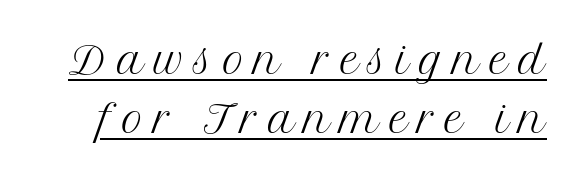
{"bold": "no", "weight": "regular", "width": "normal", "stroke_contrast": "medium", "x_height": "medium", "monospaced": "no", "underline": "yes", "line_spacing": "normal", "line_spacing_ratio": 1.59, "letter_spacing": "wide", "letter_spacing_em": 0.26, "glyph_px": 37}
